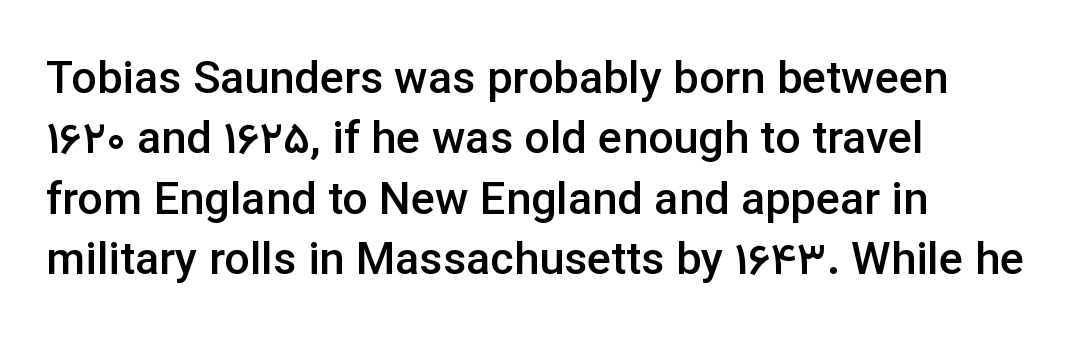
{"serif": "no", "italic": "no", "bold": "semi", "weight": "semibold", "width": "normal", "stroke_contrast": "low", "x_height": "medium", "monospaced": "no", "underline": "no", "align": "left", "line_spacing": "normal", "line_spacing_ratio": 1.34, "letter_spacing": "normal", "letter_spacing_em": 0.0, "glyph_px": 45}
